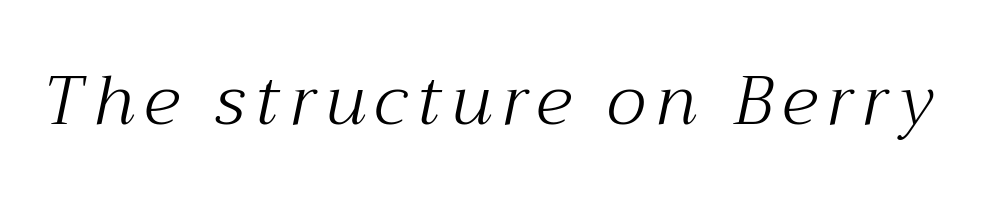
Does the lettering tilt? It does — this is italic. The passage shown is typeset with a serif family. Quick note: underline off. Proportional: the letters do not fall into vertical columns. The weight tops out at a normal text grade.
